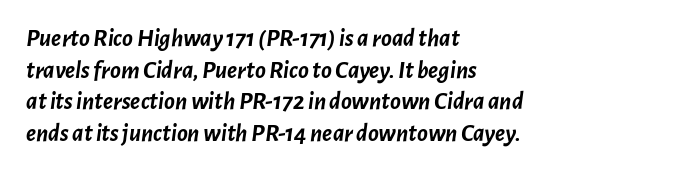
Descenders hang freely into open space. The space between consecutive lines is moderate. Heft: maximum for text — a bold. The text carries the slant typical of an italic or oblique font.
